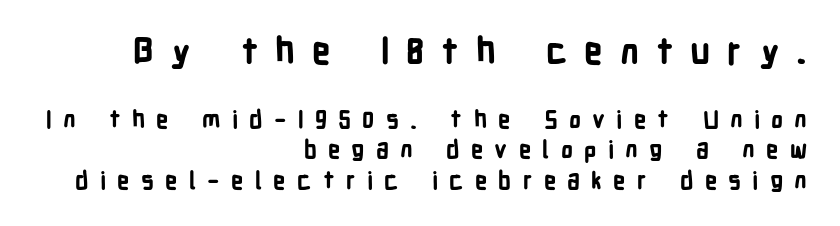
{"serif": "no", "italic": "no", "bold": "yes", "weight": "bold", "width": "condensed", "stroke_contrast": "low", "x_height": "medium", "monospaced": "no", "underline": "no", "align": "right", "line_spacing": "normal", "line_spacing_ratio": 1.26, "letter_spacing": "wide", "letter_spacing_em": 0.47, "larger_block": "first", "size_ratio": 1.5, "glyph_px": 36}
